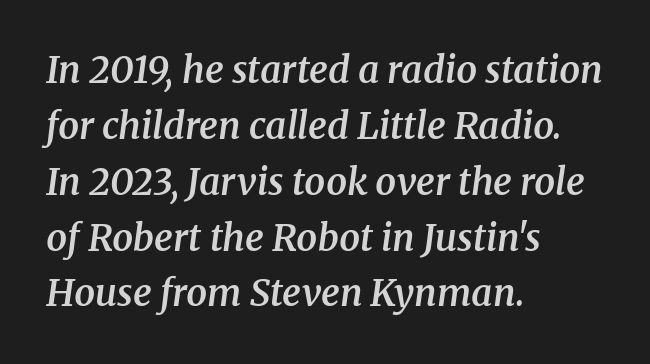
Stroke terminals: seriffed. This sample keeps an unexceptional amount of space between lines. Caption: standard tracking, unaltered. These lines were composed using italics.
